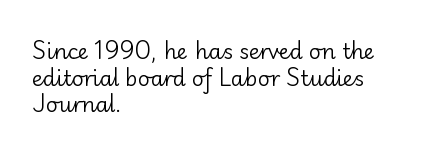
Q: Is the text bold? A: No.
Q: Is the text italic (slanted)? A: No, it is upright.
Q: Is the text underlined? A: No.
Q: How is the paragraph aligned? A: Left-aligned.
Q: Is the spacing between letters normal or unusually wide? A: Normal.
Q: Is the spacing between lines tight, normal or loose? A: Normal.
